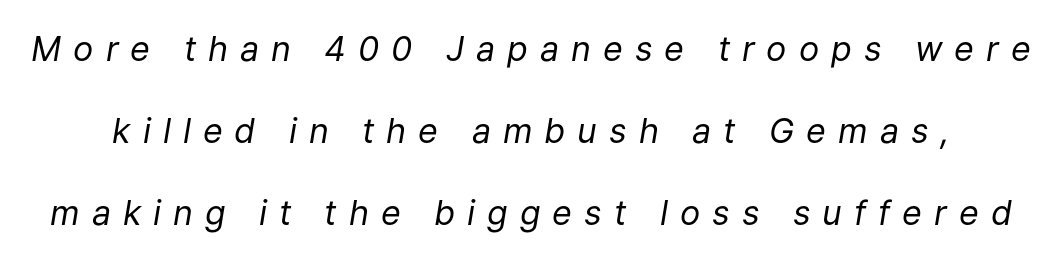
The image shows 34 px regular-weight type, italic (leaning right); set loose line spacing (2.41x), unusually wide letter spacing (+0.35 em), not underlined; low stroke contrast and a medium x-height.
